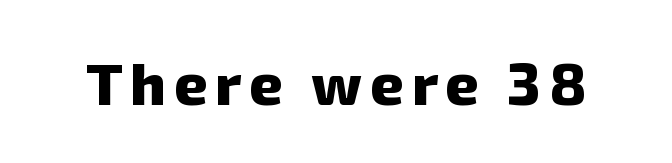
Q: Is the text bold? A: Yes.
Q: Is the typeface a serif or a sans-serif typeface? A: Sans-serif.
Q: Is the text underlined? A: No.
Q: Width (condensed, normal, or wide)? A: Normal.
Q: Stroke contrast? A: Low.
Q: x-height? A: Medium.
Q: Monospaced? A: No.
